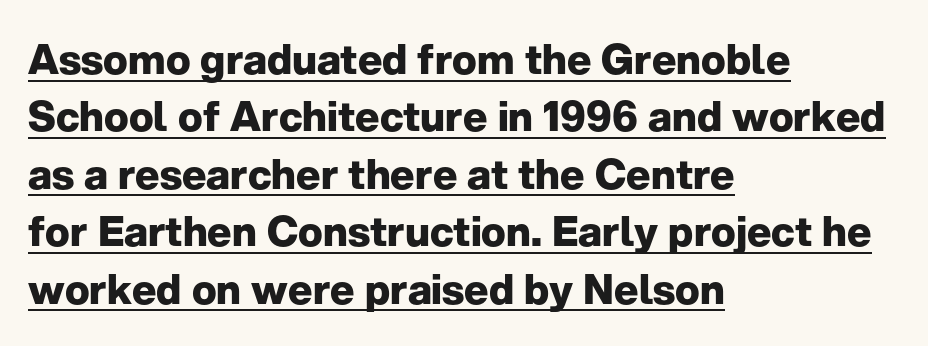
The image shows 41 px heavy sans-serif type, upright; set left-aligned, normal line spacing (1.4x), normal letter spacing, underlined; low stroke contrast and a medium x-height.
